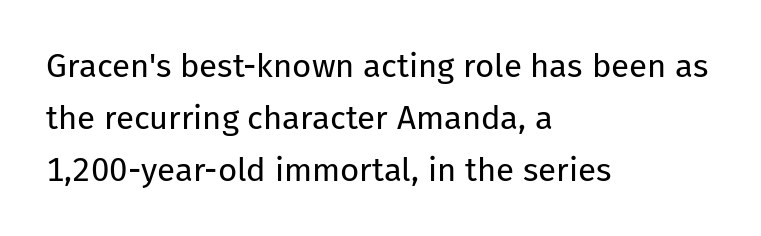
Q: Is the text bold? A: No.
Q: Is the text italic (slanted)? A: No, it is upright.
Q: Is the typeface a serif or a sans-serif typeface? A: Sans-serif.
Q: Is the text underlined? A: No.
Q: How is the paragraph aligned? A: Left-aligned.
Q: Is the spacing between letters normal or unusually wide? A: Normal.
Q: Is the spacing between lines tight, normal or loose? A: Normal.
Q: Width (condensed, normal, or wide)? A: Normal.
Q: Stroke contrast? A: Low.
Q: x-height? A: Medium.
Q: Monospaced? A: No.
